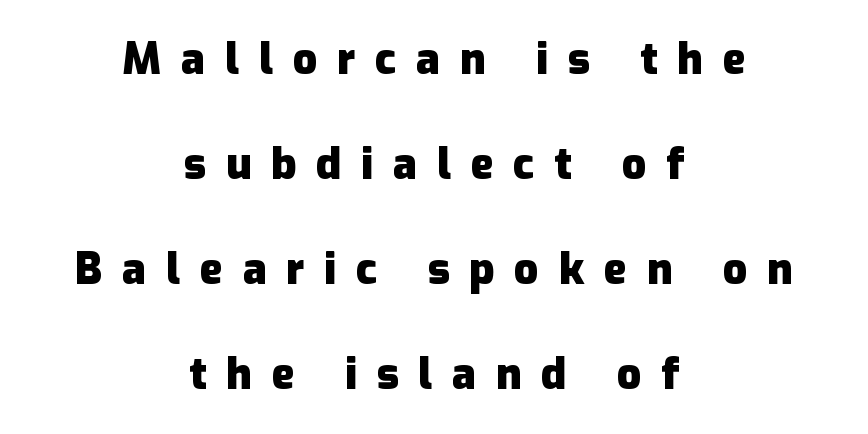
The image shows 43 px heavy sans-serif type, upright; set centered, loose line spacing (2.44x), unusually wide letter spacing (+0.46 em), not underlined; low stroke contrast and a medium x-height.
